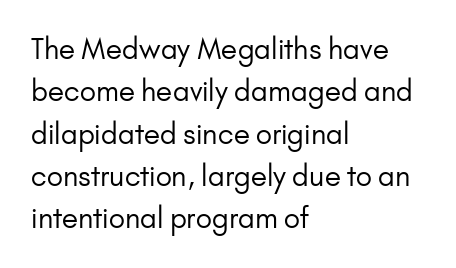
Q: Is the text bold? A: No.
Q: Is the text italic (slanted)? A: No, it is upright.
Q: Is the typeface a serif or a sans-serif typeface? A: Sans-serif.
Q: Is the text underlined? A: No.
Q: How is the paragraph aligned? A: Left-aligned.
Q: Is the spacing between letters normal or unusually wide? A: Normal.
Q: Is the spacing between lines tight, normal or loose? A: Normal.
Q: Width (condensed, normal, or wide)? A: Normal.
Q: Stroke contrast? A: Low.
Q: x-height? A: Small.
Q: Monospaced? A: No.
